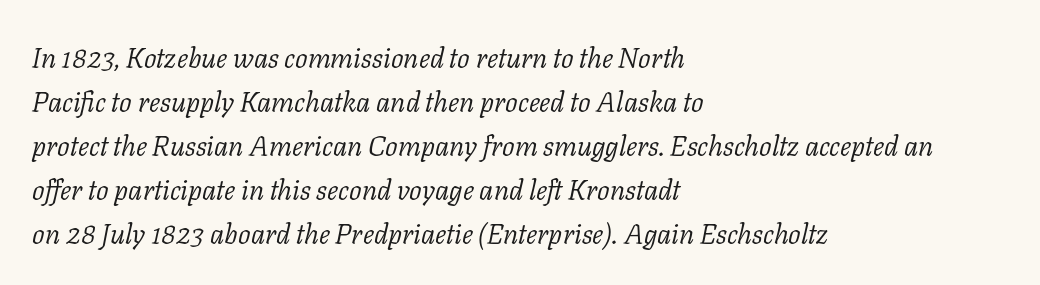
{"serif": "yes", "italic": "yes", "lean": "right", "slant_degrees": 11, "bold": "no", "weight": "light", "width": "normal", "stroke_contrast": "low", "x_height": "medium", "monospaced": "no", "underline": "no", "align": "left", "line_spacing": "normal", "line_spacing_ratio": 1.57, "letter_spacing": "normal", "letter_spacing_em": 0.0, "glyph_px": 28}
